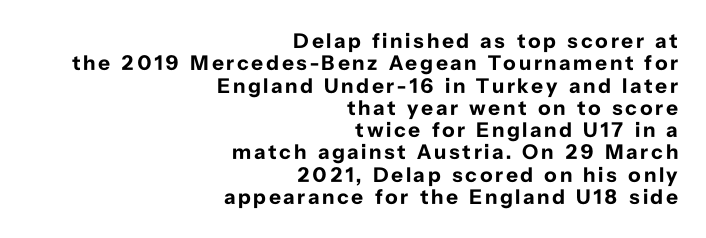
Q: Is the text bold? A: Yes.
Q: Is the text italic (slanted)? A: No, it is upright.
Q: Is the text underlined? A: No.
Q: How is the paragraph aligned? A: Right-aligned.
Q: Is the spacing between lines tight, normal or loose? A: Tight.
